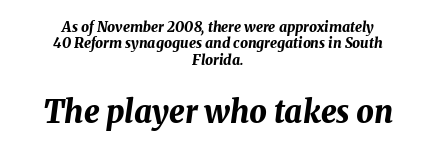
Q: Is the text bold? A: Yes.
Q: Is the text italic (slanted)? A: Yes, it leans right by about 8 degrees.
Q: Is the text underlined? A: No.
Q: How is the paragraph aligned? A: Centered.
Q: Is the spacing between letters normal or unusually wide? A: Normal.
Q: Which block of text is set in a larger size, the first (top) or the second (bottom)? A: The second (bottom) one.
Q: Width (condensed, normal, or wide)? A: Normal.
Q: Stroke contrast? A: Medium.
Q: x-height? A: Medium.
Q: Monospaced? A: No.
